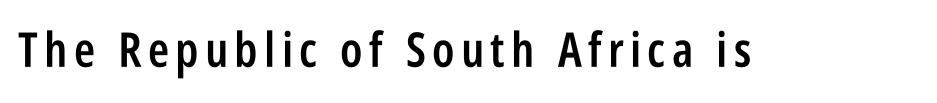
Q: Is the text bold? A: Semi-bold.
Q: Is the text italic (slanted)? A: No, it is upright.
Q: Is the typeface a serif or a sans-serif typeface? A: Sans-serif.
Q: Is the text underlined? A: No.
Q: Width (condensed, normal, or wide)? A: Condensed.
Q: Stroke contrast? A: Low.
Q: x-height? A: Large.
Q: Monospaced? A: No.
